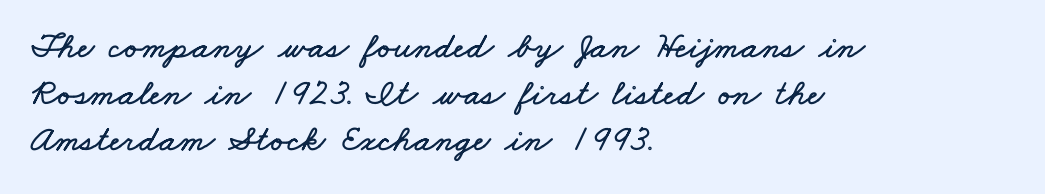
The image shows 37 px wide type; set left-aligned, normal line spacing (1.26x), normal letter spacing, not underlined; low stroke contrast and a small x-height.
